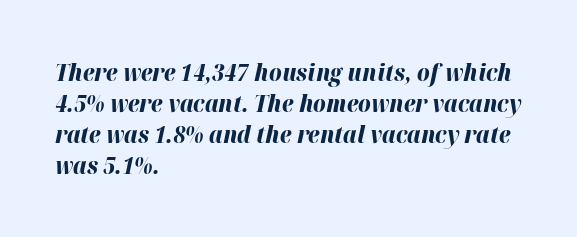
The image shows 24 px bold type, italic (leaning right); set left-aligned, normal line spacing (1.29x), normal letter spacing, not underlined.
